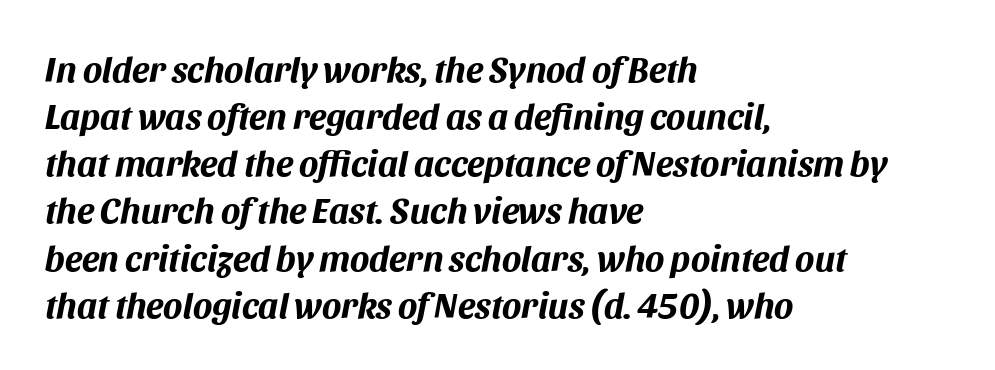
The setting favours the left margin, as ordinary paragraphs usually do. On the weight axis this lands at bold, roughly 700. The glyphs are unaccompanied by any horizontal stroke below them. Spacing verdict: proportional, widths tailored to each character. Students, note that the glyphs here touch the page at normal intervals.
